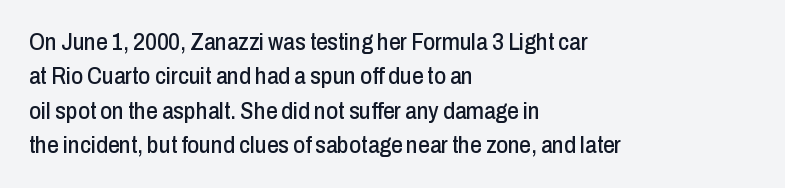
The image shows 23 px text type, upright; set left-aligned, normal line spacing (1.5x), normal letter spacing, not underlined.
